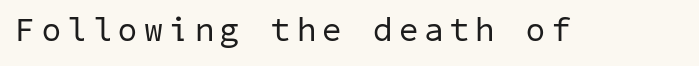
No letter is thick-stroked: the sample isn't bold. Does the type have serifs? No, each stem ends abruptly. The passage shown is not underscored anywhere. The letterforms stand isolated, each surrounded by extra space.
